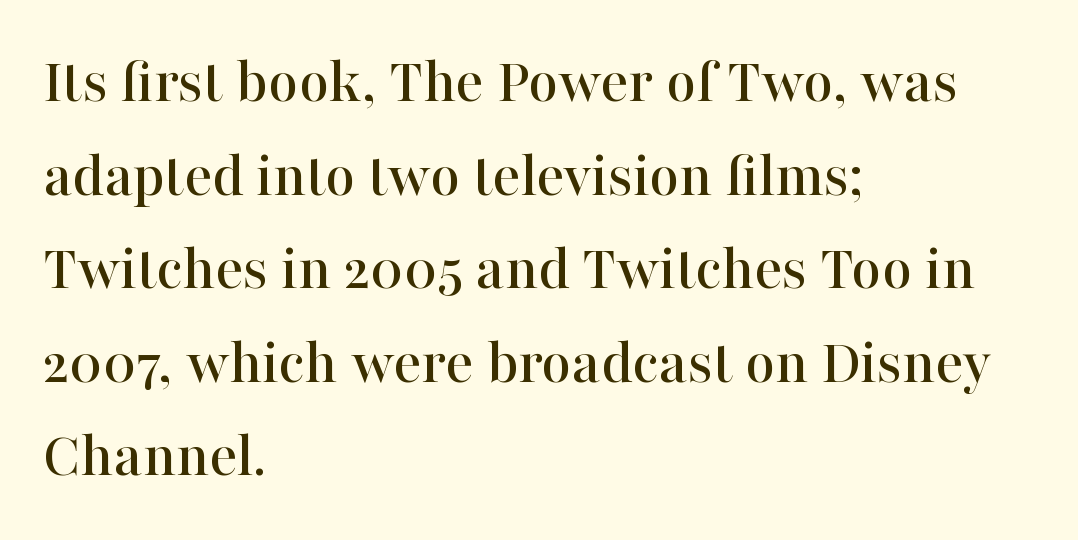
{"serif": "yes", "italic": "no", "width": "normal", "stroke_contrast": "high", "x_height": "medium", "monospaced": "no", "underline": "no", "align": "left", "line_spacing": "normal", "line_spacing_ratio": 1.44, "letter_spacing": "normal", "letter_spacing_em": 0.0, "glyph_px": 65}
